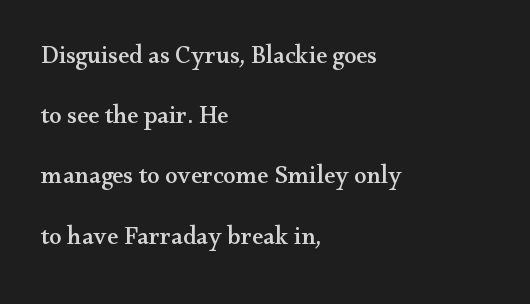
Q: Is the text italic (slanted)? A: No, it is upright.
Q: Is the text underlined? A: No.
Q: How is the paragraph aligned? A: Left-aligned.
Q: Is the spacing between letters normal or unusually wide? A: Normal.
Q: Is the spacing between lines tight, normal or loose? A: Loose.
